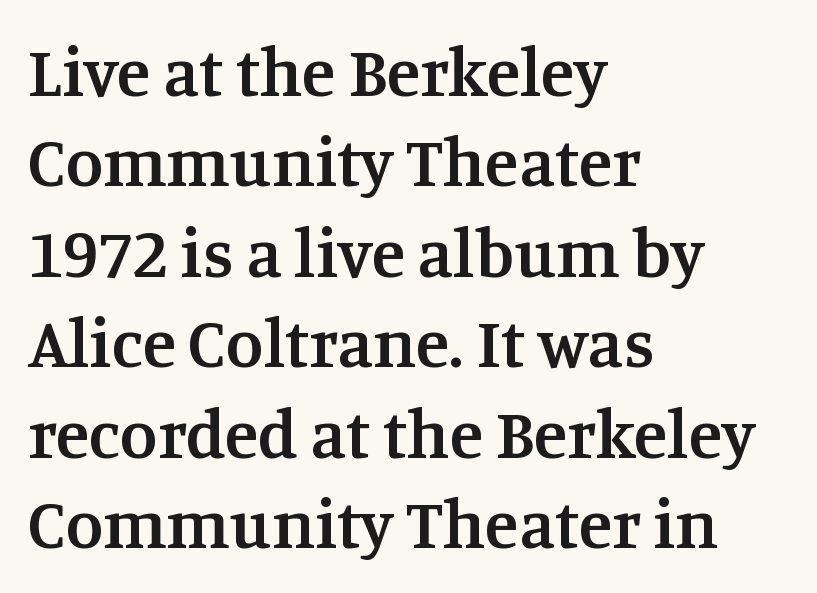
{"serif": "yes", "italic": "no", "bold": "semi", "weight": "semibold", "width": "normal", "stroke_contrast": "medium", "x_height": "large", "monospaced": "no", "underline": "no", "align": "left", "line_spacing": "normal", "line_spacing_ratio": 1.31, "letter_spacing": "normal", "letter_spacing_em": 0.0, "glyph_px": 69}
